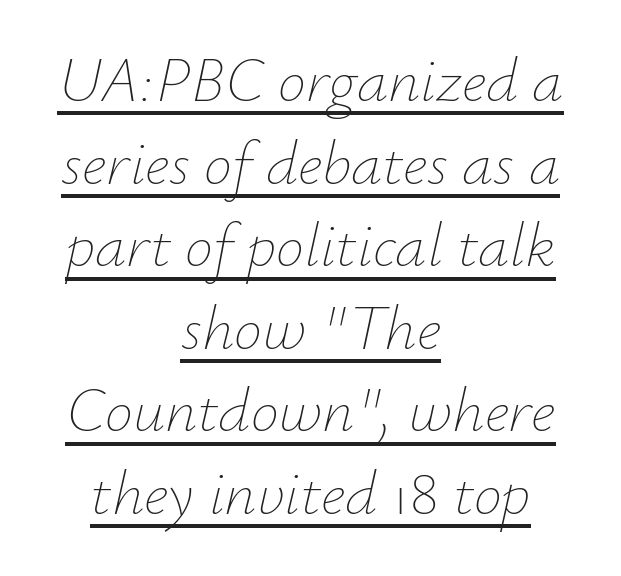
Q: Is the text bold? A: No.
Q: Is the text italic (slanted)? A: Yes, it leans right by about 12 degrees.
Q: Is the text underlined? A: Yes.
Q: How is the paragraph aligned? A: Centered.
Q: Is the spacing between letters normal or unusually wide? A: Normal.
Q: Is the spacing between lines tight, normal or loose? A: Normal.
Q: Width (condensed, normal, or wide)? A: Normal.
Q: Stroke contrast? A: Low.
Q: x-height? A: Small.
Q: Monospaced? A: No.
